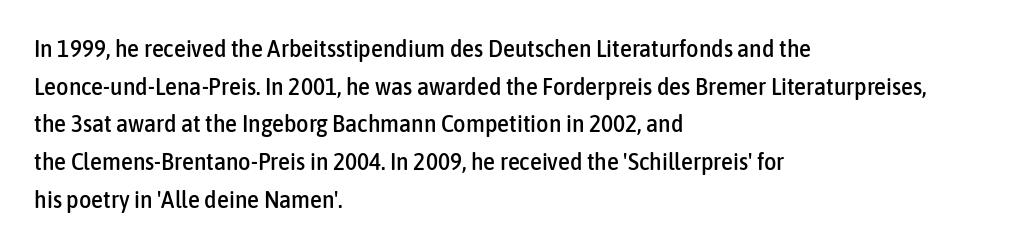
Students, observe: this is what conventionally led text looks like. When letters stand straight like this, we call the style roman or upright. Horizontally, the lines are justified to the leading edge only. The type is set solid horizontally, with unmodified tracking. The baseline area is clear.
